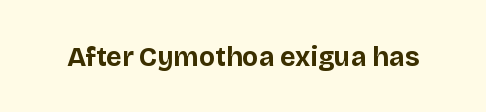
{"italic": "no", "bold": "yes", "underline": "no", "letter_spacing": "normal", "letter_spacing_em": 0.0, "glyph_px": 27}
